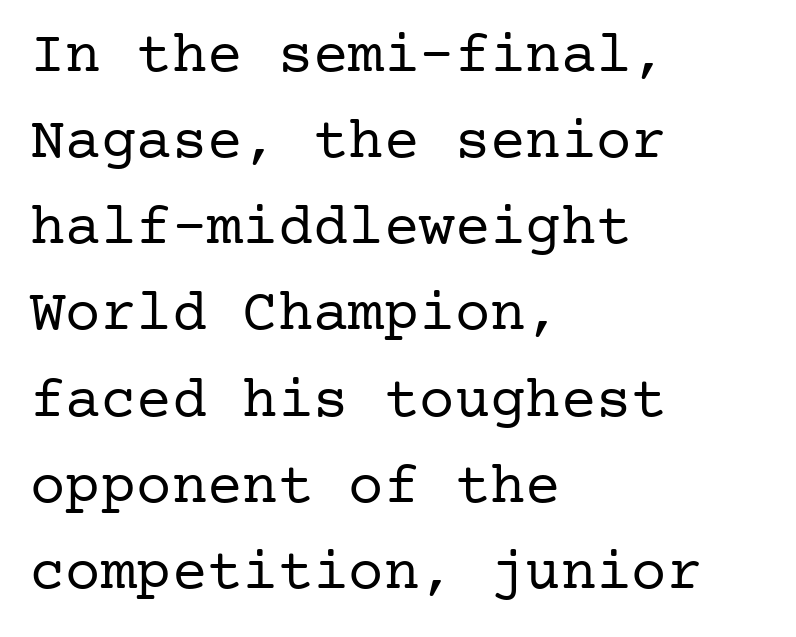
Q: Is the text bold? A: No.
Q: Is the text italic (slanted)? A: No, it is upright.
Q: Is the typeface a serif or a sans-serif typeface? A: Serif.
Q: Is the text underlined? A: No.
Q: How is the paragraph aligned? A: Left-aligned.
Q: Is the spacing between letters normal or unusually wide? A: Normal.
Q: Is the spacing between lines tight, normal or loose? A: Normal.
Q: Width (condensed, normal, or wide)? A: Normal.
Q: Stroke contrast? A: Low.
Q: x-height? A: Medium.
